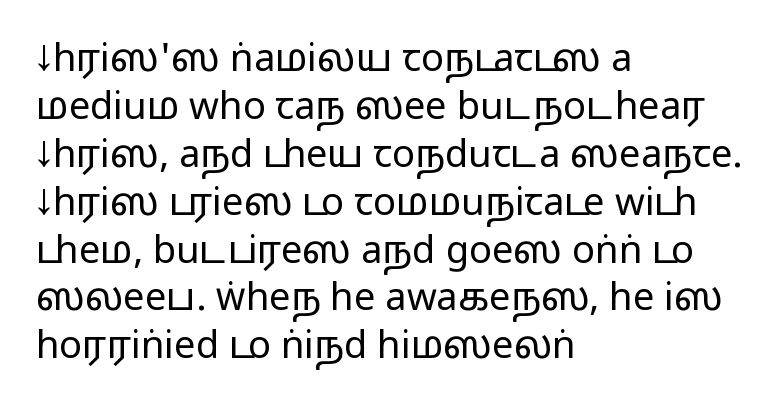
Q: Is the text italic (slanted)? A: No, it is upright.
Q: Is the typeface a serif or a sans-serif typeface? A: Sans-serif.
Q: Is the text underlined? A: No.
Q: How is the paragraph aligned? A: Left-aligned.
Q: Is the spacing between letters normal or unusually wide? A: Normal.
Q: Is the spacing between lines tight, normal or loose? A: Normal.
Q: Width (condensed, normal, or wide)? A: Wide.
Q: Stroke contrast? A: Medium.
Q: Monospaced? A: No.
